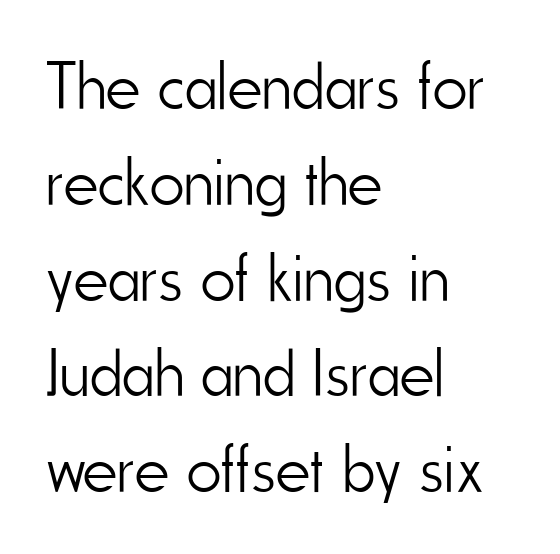
Q: Is the text bold? A: No.
Q: Is the text italic (slanted)? A: No, it is upright.
Q: Is the typeface a serif or a sans-serif typeface? A: Sans-serif.
Q: Is the text underlined? A: No.
Q: How is the paragraph aligned? A: Left-aligned.
Q: Is the spacing between letters normal or unusually wide? A: Normal.
Q: Is the spacing between lines tight, normal or loose? A: Normal.
Q: Width (condensed, normal, or wide)? A: Condensed.
Q: Stroke contrast? A: Low.
Q: x-height? A: Small.
Q: Monospaced? A: No.
